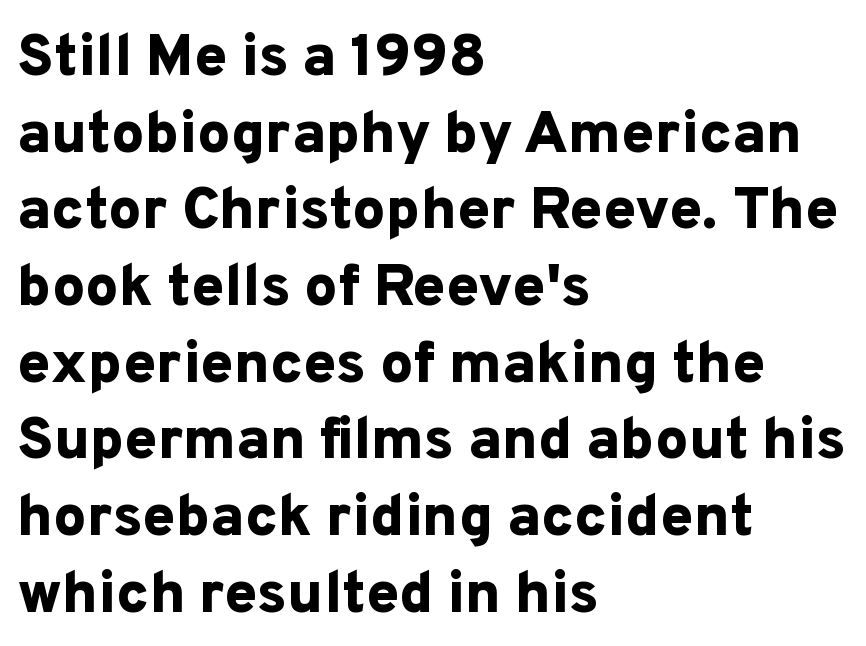
{"serif": "no", "italic": "no", "bold": "yes", "weight": "bold", "width": "normal", "stroke_contrast": "low", "x_height": "medium", "monospaced": "no", "underline": "no", "align": "left", "line_spacing": "normal", "line_spacing_ratio": 1.3, "letter_spacing": "normal", "letter_spacing_em": 0.0, "glyph_px": 59}
